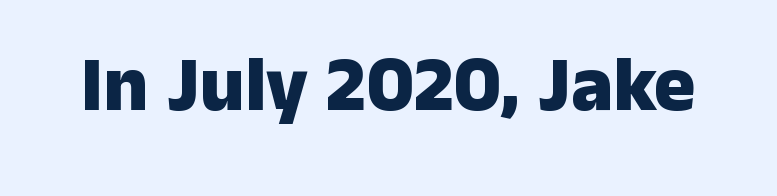
{"serif": "no", "italic": "no", "bold": "yes", "weight": "heavy", "width": "normal", "stroke_contrast": "low", "x_height": "medium", "monospaced": "no", "underline": "no", "letter_spacing": "normal", "letter_spacing_em": 0.0, "glyph_px": 78}
